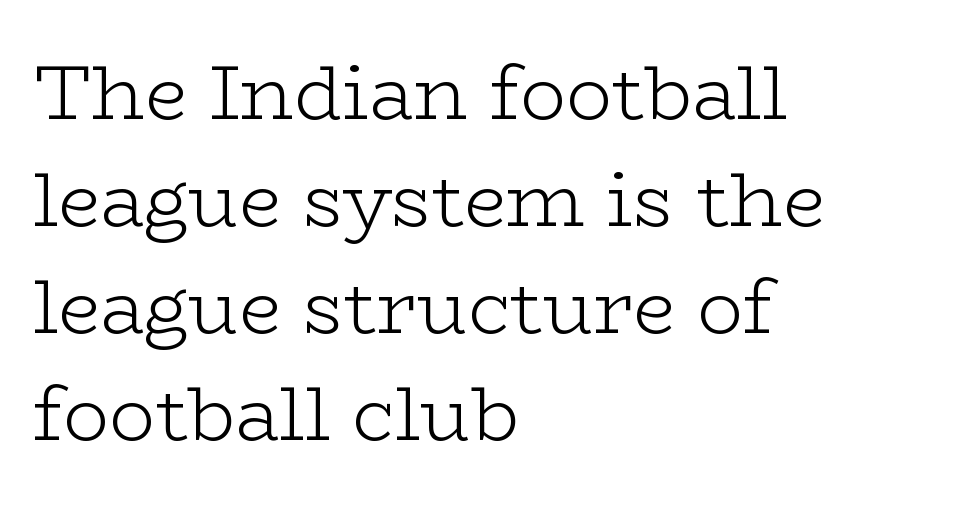
Q: Is the text bold? A: No.
Q: Is the text italic (slanted)? A: No, it is upright.
Q: Is the typeface a serif or a sans-serif typeface? A: Serif.
Q: Is the text underlined? A: No.
Q: How is the paragraph aligned? A: Left-aligned.
Q: Is the spacing between letters normal or unusually wide? A: Normal.
Q: Is the spacing between lines tight, normal or loose? A: Normal.
Q: Width (condensed, normal, or wide)? A: Wide.
Q: Stroke contrast? A: Low.
Q: x-height? A: Medium.
Q: Monospaced? A: No.
